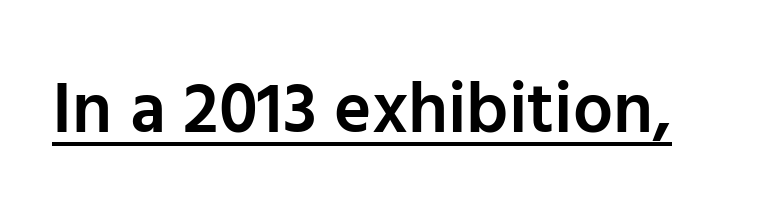
The image shows 71 px semibold sans-serif type, upright; set normal letter spacing, underlined; low stroke contrast and a medium x-height.
